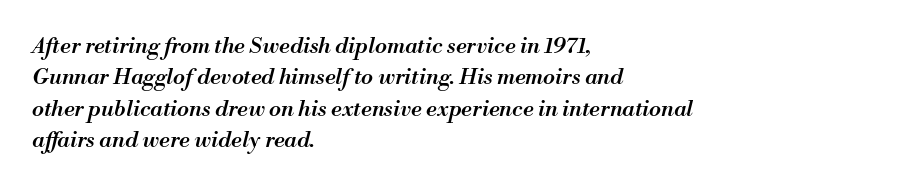
Q: Is the text bold? A: Semi-bold.
Q: Is the text italic (slanted)? A: Yes, it leans right by about 13 degrees.
Q: Is the text underlined? A: No.
Q: How is the paragraph aligned? A: Left-aligned.
Q: Is the spacing between letters normal or unusually wide? A: Normal.
Q: Is the spacing between lines tight, normal or loose? A: Normal.
